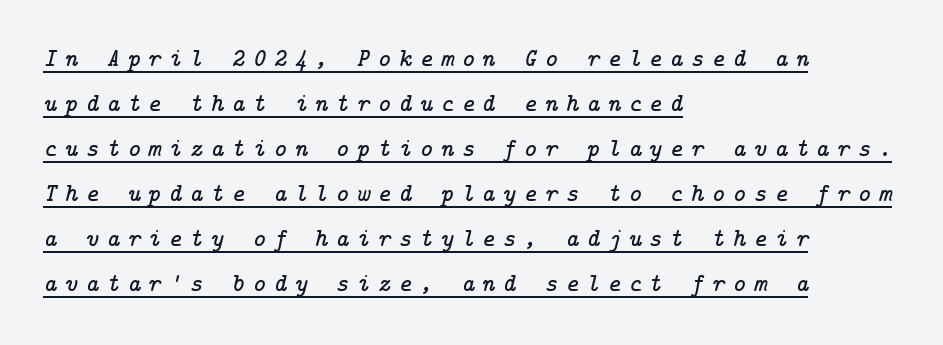
Q: Is the text italic (slanted)? A: Yes, it leans right by about 14 degrees.
Q: Is the text underlined? A: Yes.
Q: How is the paragraph aligned? A: Left-aligned.
Q: Is the spacing between letters normal or unusually wide? A: Unusually wide.
